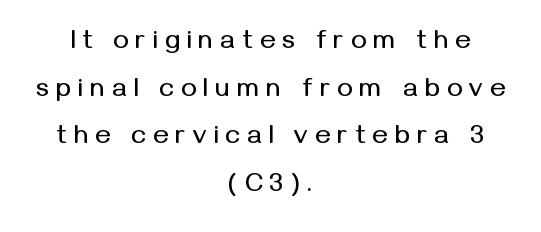
{"italic": "no", "underline": "no", "align": "center", "line_spacing_ratio": 1.83, "letter_spacing": "wide", "letter_spacing_em": 0.28, "glyph_px": 26}
